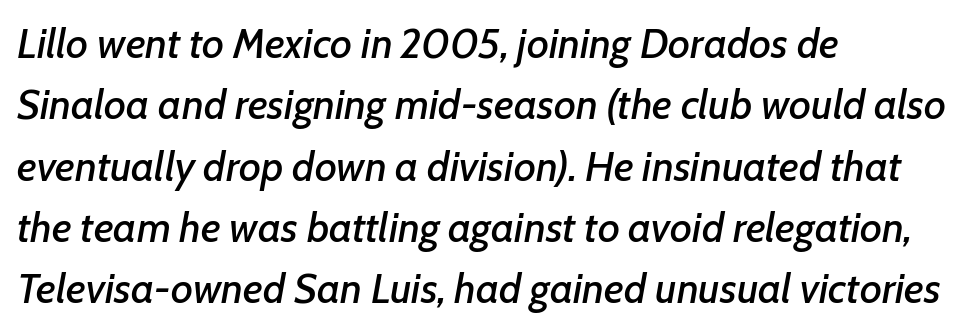
Horizontal alignment here is leftward, the default for most running prose. Between one letter and the next there's only the usual sliver of space. The strip under each line holds only bare page. This sample keeps an unexceptional amount of space between lines.
